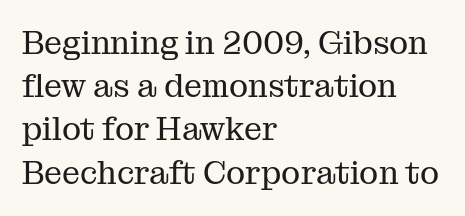
The image shows 32 px regular-weight serif type, upright; set left-aligned, normal line spacing (1.35x), normal letter spacing, not underlined; medium stroke contrast and a medium x-height.
